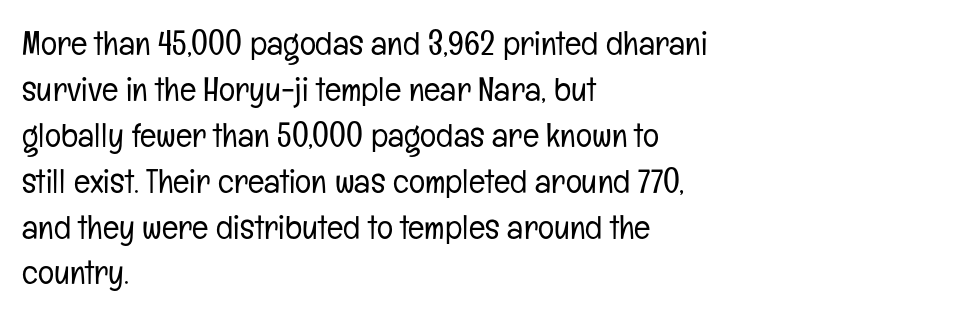
This sample has the flowing, uneven cadence of proportional lettering. Caption: multi-line text, flush left, ragged right. Reading down the column, the eye jumps a familiar distance to each next line. In terms of letterspacing, this is plain default setting. This reads as an unemphasized weight, regular at the heaviest. The words here are not underlined.
